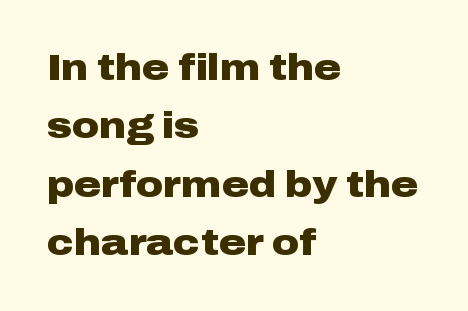
The image shows 37 px heavy, wide sans-serif type, upright; set left-aligned, normal line spacing (1.58x), normal letter spacing, not underlined; low stroke contrast and a medium x-height.
